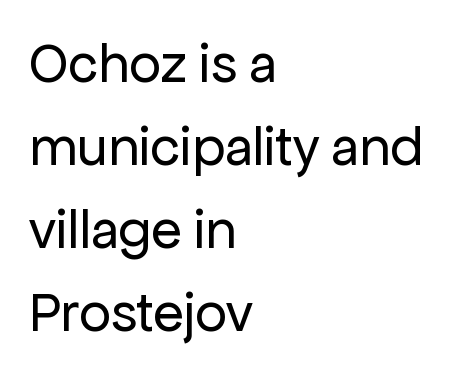
Q: Is the text bold? A: No.
Q: Is the text italic (slanted)? A: No, it is upright.
Q: Is the typeface a serif or a sans-serif typeface? A: Sans-serif.
Q: Is the text underlined? A: No.
Q: How is the paragraph aligned? A: Left-aligned.
Q: Is the spacing between letters normal or unusually wide? A: Normal.
Q: Is the spacing between lines tight, normal or loose? A: Normal.
Q: Width (condensed, normal, or wide)? A: Normal.
Q: Stroke contrast? A: Low.
Q: x-height? A: Medium.
Q: Monospaced? A: No.
